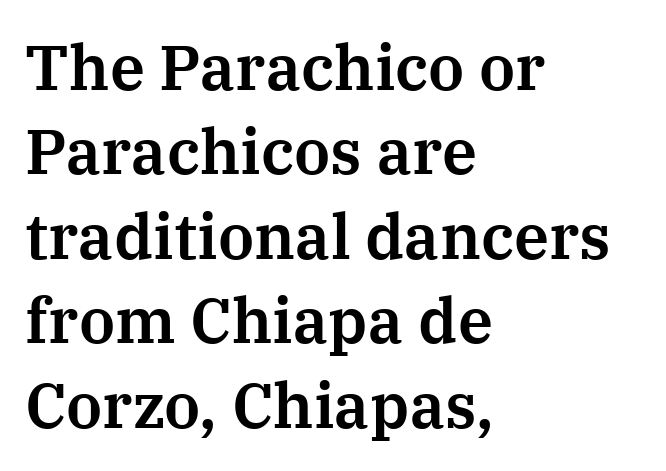
Vertically, the passage feels balanced, rows spaced as you'd expect. Check under the words: just untouched page. A roman cut, with each character standing at attention. Serifs: yes, visible at the terminals of the letterforms. Think of a printed novel: that variable character pitch is what you see here.
